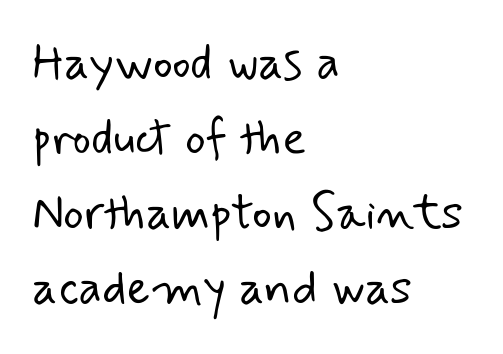
Grotesque or geometric, the face here clearly has no serifs. Letters have the restrained weight of plain body copy at most. Each line starts at the same left margin while the right side varies. One glance says typical: line gaps are just what's usual. Caption: standard tracking, unaltered.
